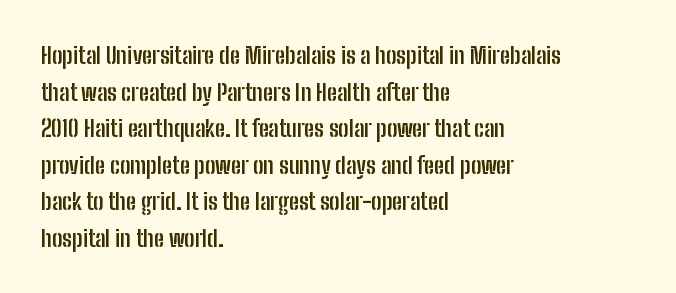
Visually the block forms a straight wall on the left and a jagged coastline on the right. The letters are bold, with thick, heavy strokes. The gap between lines stays unmarked. This sample keeps an unexceptional amount of space between lines. The horizontal fit of the characters is conventional and even. Vertical strokes here are truly vertical.
